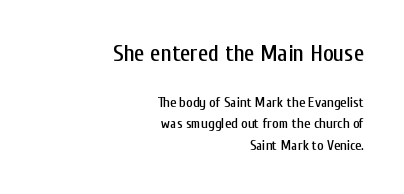
{"italic": "no", "underline": "no", "align": "right", "line_spacing": "normal", "line_spacing_ratio": 1.54, "letter_spacing": "normal", "letter_spacing_em": 0.0, "larger_block": "first", "size_ratio": 1.64, "glyph_px": 23}
